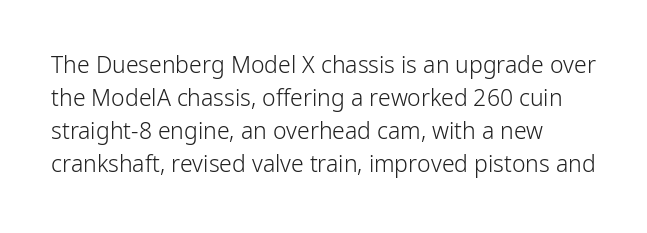
The gap between lines stays unmarked. Heft: none added — not bold. This rendering leaves character spacing at its baseline value. Do the letters lean? They stand straight. The rendering uses a moderate line-height, typical for paragraphs.
